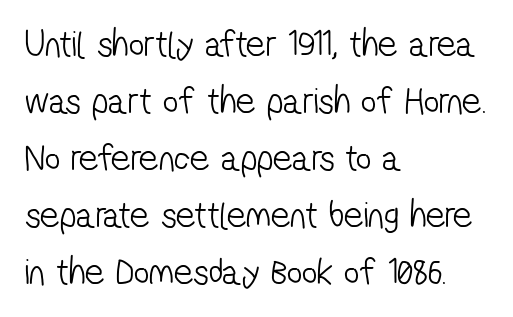
The image shows 38 px light, condensed sans-serif type; set left-aligned, normal line spacing (1.5x), normal letter spacing, not underlined; low stroke contrast and a medium x-height.
